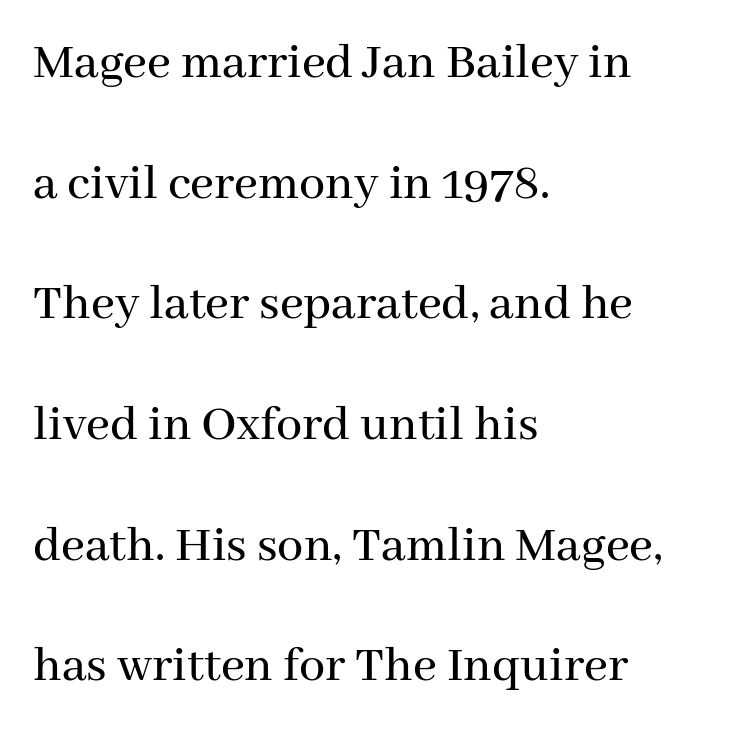
{"serif": "yes", "italic": "no", "width": "normal", "stroke_contrast": "medium", "x_height": "medium", "monospaced": "no", "underline": "no", "align": "left", "line_spacing": "loose", "line_spacing_ratio": 2.32, "letter_spacing": "normal", "letter_spacing_em": 0.0, "glyph_px": 52}
